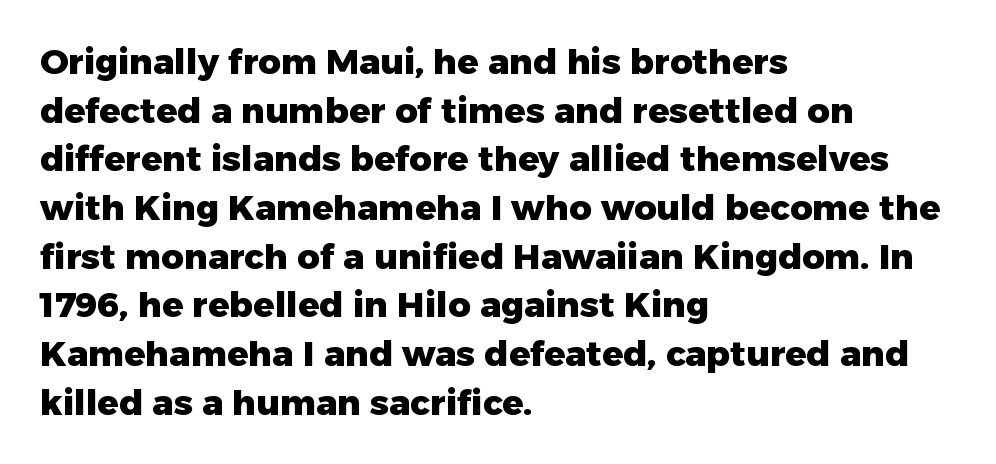
The image shows 35 px heavy sans-serif type, upright; set left-aligned, normal line spacing (1.39x), normal letter spacing, not underlined; low stroke contrast and a medium x-height.
